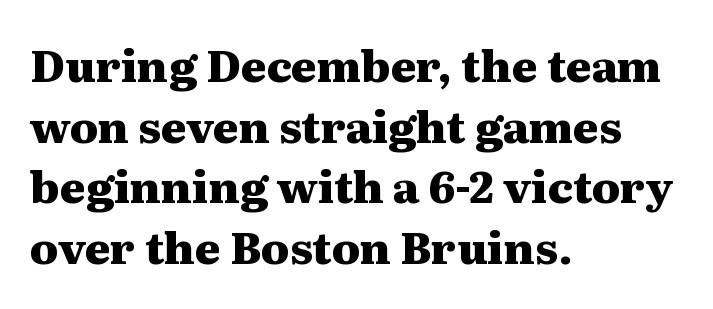
The leading is moderate, giving the passage an even texture. Letters rest on an invisible, unmarked baseline. Standard letterfit; no display-style spreading of the glyphs. Here the designer chose a conventional face with non-uniform glyph widths.
